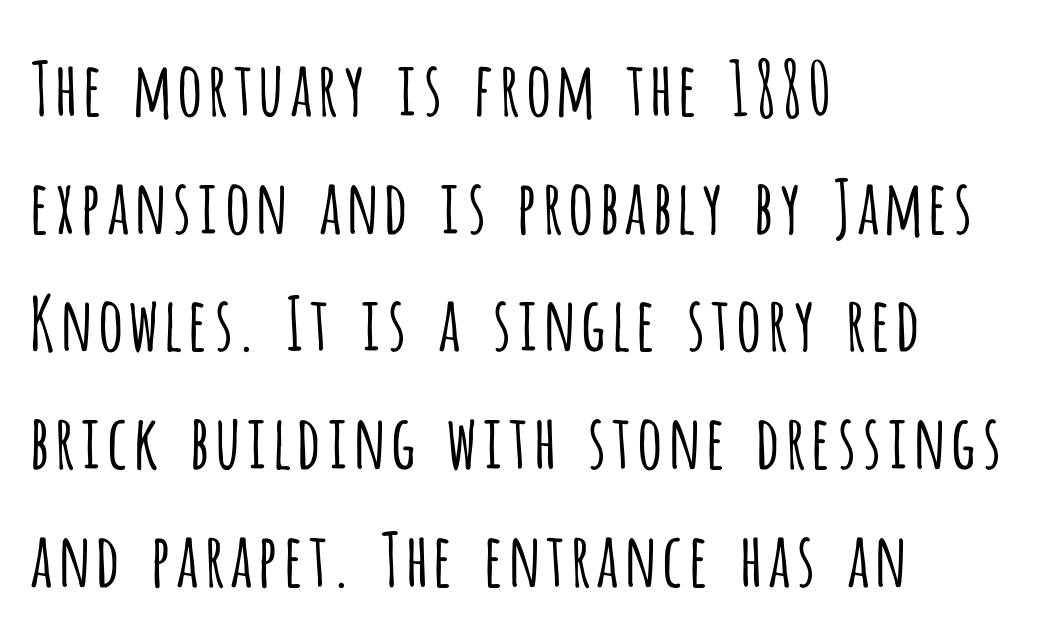
Q: Is the text bold? A: No.
Q: Is the text italic (slanted)? A: No, it is upright.
Q: Is the typeface a serif or a sans-serif typeface? A: Sans-serif.
Q: Is the text underlined? A: No.
Q: How is the paragraph aligned? A: Left-aligned.
Q: Is the spacing between letters normal or unusually wide? A: Normal.
Q: Is the spacing between lines tight, normal or loose? A: Normal.
Q: Width (condensed, normal, or wide)? A: Condensed.
Q: Stroke contrast? A: Low.
Q: x-height? A: Large.
Q: Monospaced? A: No.
